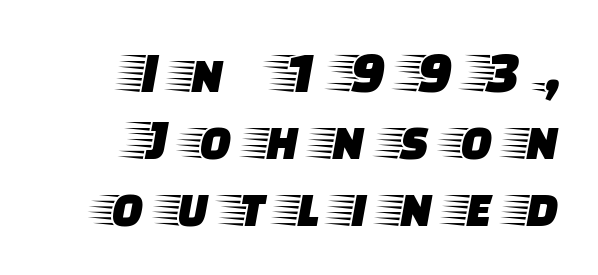
The image shows 60 px wide serif type; set right-aligned, tight line spacing (1.12x), unusually wide letter spacing (+0.33 em), not underlined; low stroke contrast and a large x-height.
